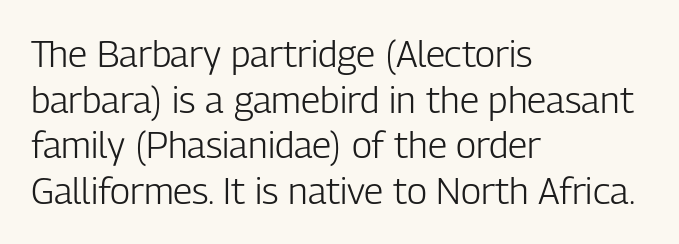
{"serif": "no", "italic": "no", "bold": "no", "weight": "light", "width": "condensed", "stroke_contrast": "low", "x_height": "medium", "monospaced": "no", "underline": "no", "align": "left", "line_spacing_ratio": 1.23, "letter_spacing": "normal", "letter_spacing_em": 0.0, "glyph_px": 37}
